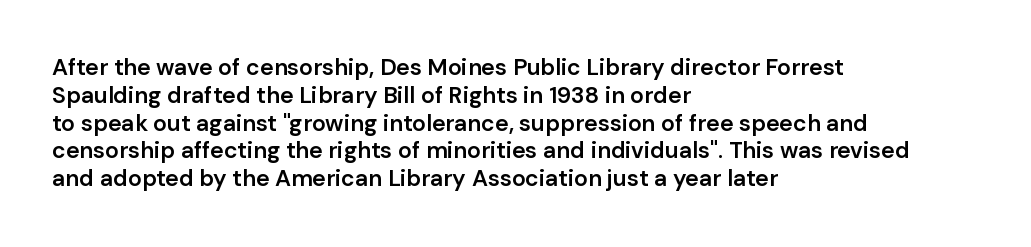
The letters stand straight up with perfectly vertical stems. Standard letterfit; no display-style spreading of the glyphs. Leftover space on each line is placed entirely after the last word. Look at the stroke-to-counter ratio: somewhat heavy, a semibold. Beneath every word, the page is bare.
